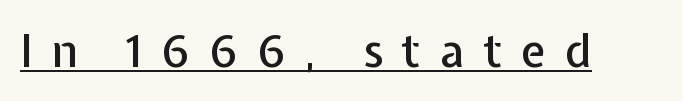
The image shows 45 px sans-serif type, upright; set unusually wide letter spacing (+0.42 em), underlined; low stroke contrast and a medium x-height.
